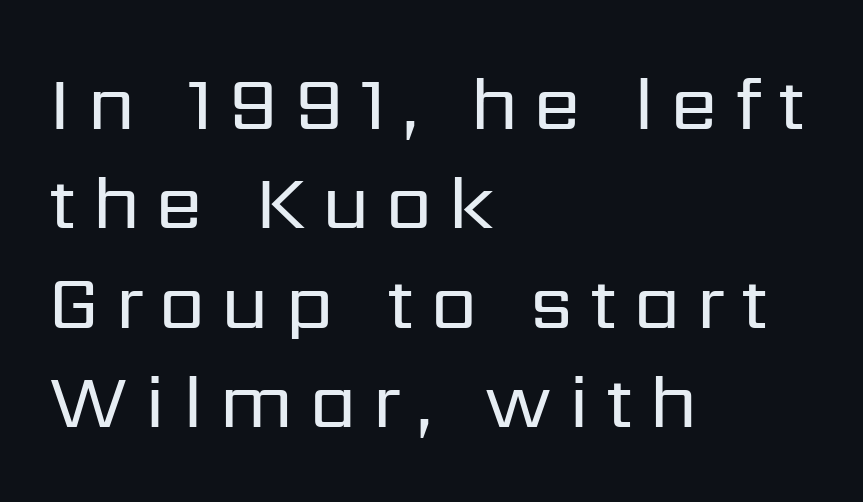
The image shows 77 px regular-weight sans-serif type, upright; set left-aligned, normal line spacing (1.29x), unusually wide letter spacing (+0.2 em), not underlined; low stroke contrast and a medium x-height.
